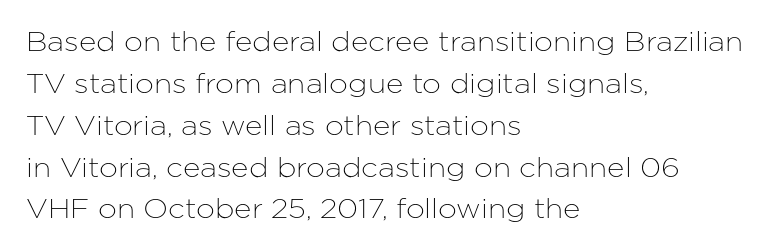
{"italic": "no", "underline": "no", "align": "left", "line_spacing": "normal", "line_spacing_ratio": 1.55, "letter_spacing": "normal", "letter_spacing_em": 0.0, "glyph_px": 27}
